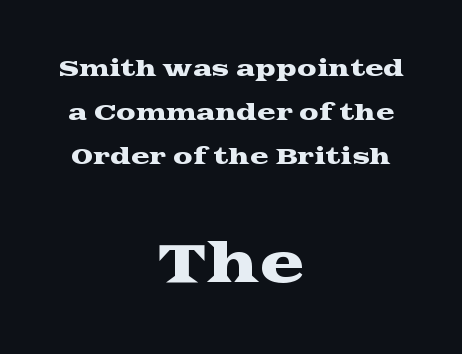
The image shows 54 px wide serif type, upright; set centered, loose line spacing (2.01x), normal letter spacing, not underlined; the second (bottom) block is 2.45x larger; medium stroke contrast and a medium x-height.
